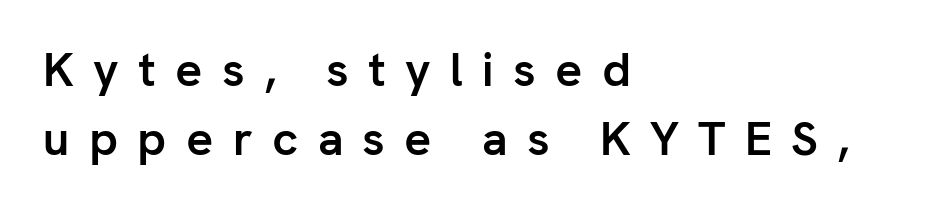
A clean baseline with only descenders dipping below it. The font family rendered here belongs to the sans-serif group. The type is letterspaced generously, with wide tracking. Normally led — the rows are evenly, conventionally spaced. Quick note: not italic, upright. Heft: maximum for text — a bold.
